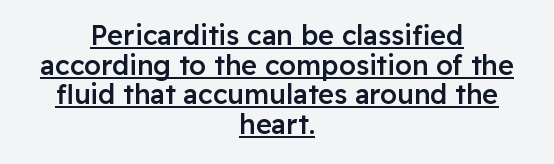
The image shows 27 px text type, upright; set centered, tight line spacing (1.1x), normal letter spacing, underlined.
